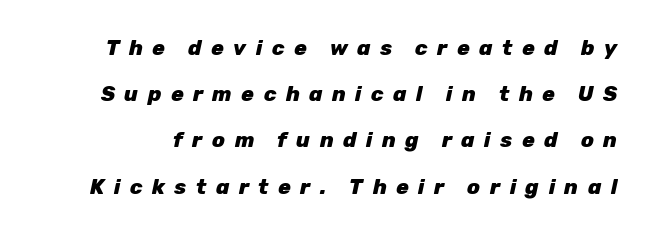
The letters are spread apart with noticeably loose tracking. Notice how the stems are inclined rather than vertical — that's the hallmark of italics. In terms of weight, the rendering is a true, heavy bold. Rows of type keep a wide berth in the vertical direction. Decoration check: the copy has no underline.
